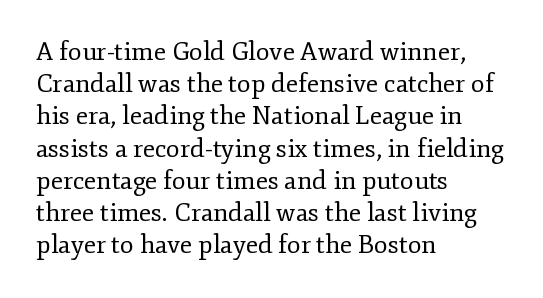
{"italic": "no", "bold": "no", "underline": "no", "align": "left", "line_spacing": "normal", "line_spacing_ratio": 1.29, "letter_spacing": "normal", "letter_spacing_em": 0.0, "glyph_px": 25}
